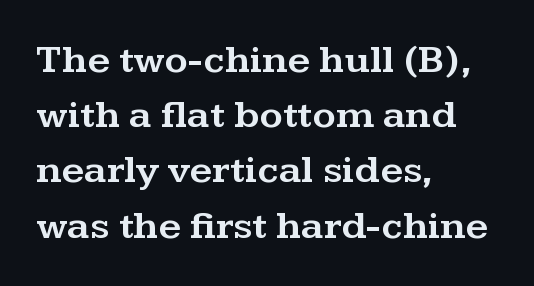
Short and long lines alike share a common starting point at left. Ascenders rise straight up at ninety degrees. Caption: standard tracking, unaltered. Each letter keeps its own natural width here, so spacing adapts to shape.
